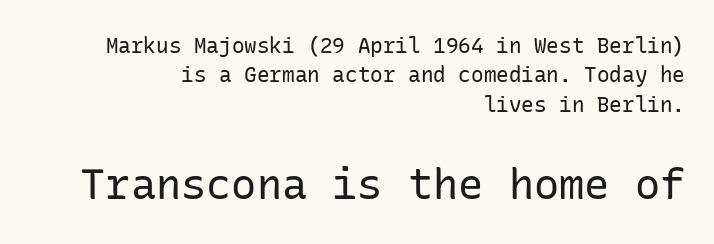
{"serif": "no", "italic": "no", "bold": "no", "weight": "regular", "width": "normal", "stroke_contrast": "low", "x_height": "medium", "underline": "no", "align": "right", "line_spacing": "normal", "line_spacing_ratio": 1.4, "letter_spacing": "normal", "letter_spacing_em": 0.0, "larger_block": "second", "size_ratio": 2.0, "glyph_px": 42}
